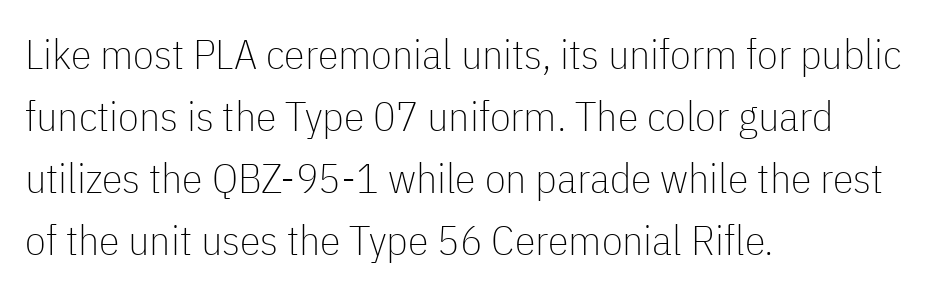
The image shows 42 px thin, condensed sans-serif type, upright; set left-aligned, normal line spacing (1.48x), normal letter spacing, not underlined; low stroke contrast and a medium x-height.
